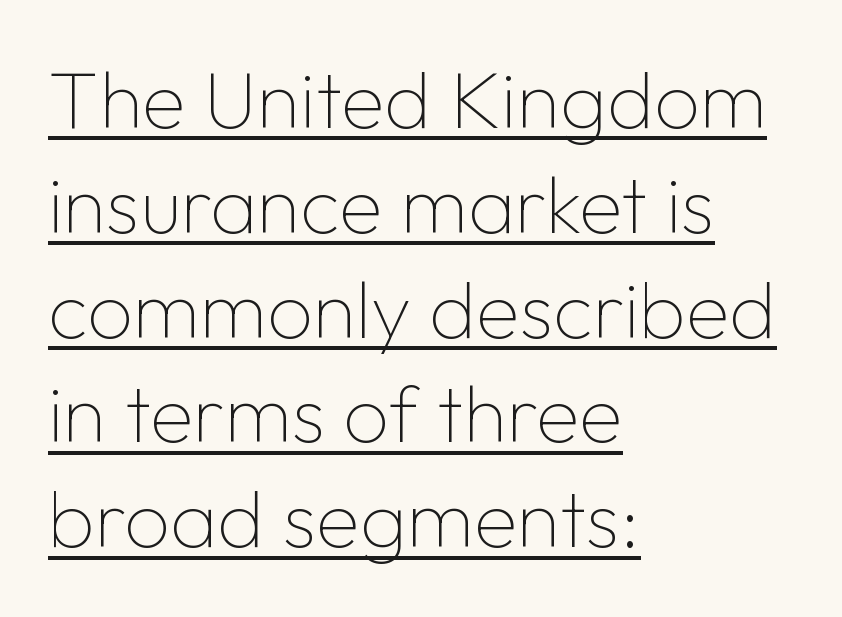
{"serif": "no", "italic": "no", "bold": "no", "weight": "thin", "width": "normal", "stroke_contrast": "low", "x_height": "medium", "monospaced": "no", "underline": "yes", "align": "left", "line_spacing": "normal", "line_spacing_ratio": 1.31, "letter_spacing": "normal", "letter_spacing_em": 0.0, "glyph_px": 80}
